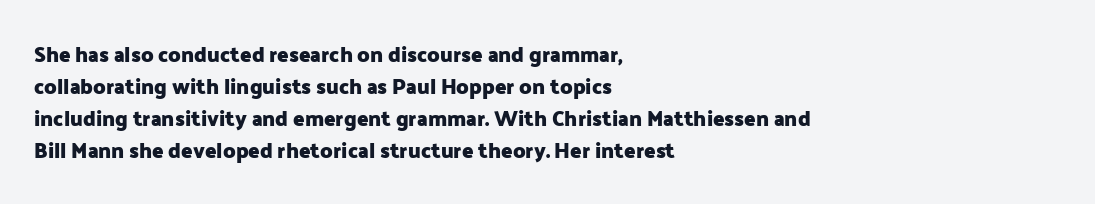
Tracking value appears to be zero — textbook default spacing. Is the type bold? Yes — the strokes are clearly thick and heavy. The block of text has a typical density, with ordinary space between rows. The rag falls on the right side of this text block. Words float on clear page, feet unadorned.
